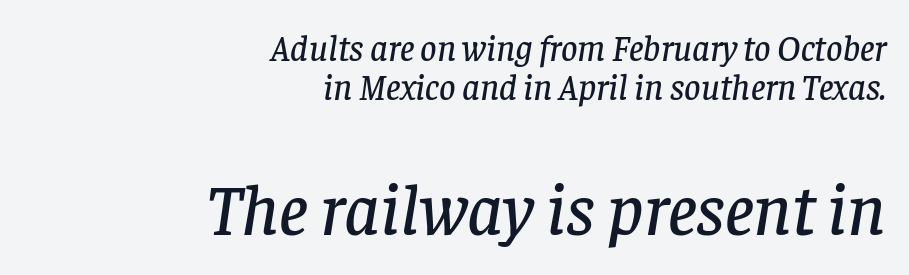
Q: Is the text italic (slanted)? A: Yes, it leans right by about 8 degrees.
Q: Is the typeface a serif or a sans-serif typeface? A: Serif.
Q: Is the text underlined? A: No.
Q: How is the paragraph aligned? A: Right-aligned.
Q: Is the spacing between letters normal or unusually wide? A: Normal.
Q: Is the spacing between lines tight, normal or loose? A: Tight.
Q: Which block of text is set in a larger size, the first (top) or the second (bottom)? A: The second (bottom) one.
Q: Width (condensed, normal, or wide)? A: Normal.
Q: Stroke contrast? A: Low.
Q: x-height? A: Large.
Q: Monospaced? A: No.
